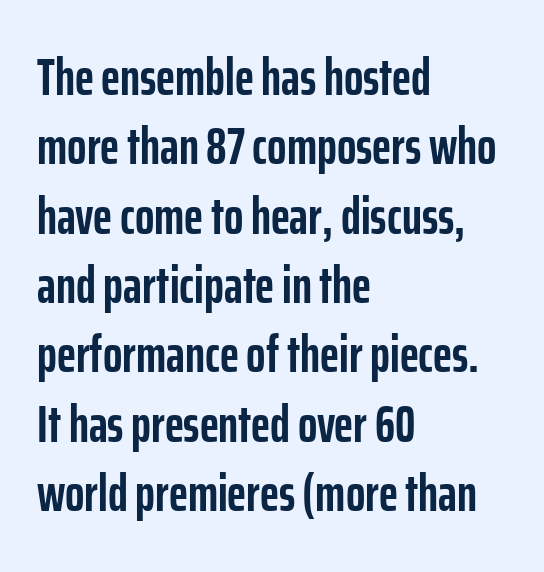
Strong, thick strokes mark this as bold type. Serifs: no, the terminals of the letterforms are clean. Proportional: the letters do not fall into vertical columns. These lines are set flush left with a ragged right edge.
